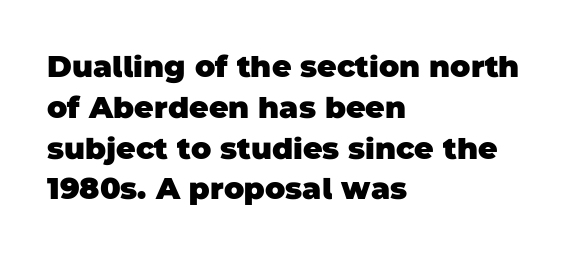
The image shows 30 px heavy sans-serif type; set left-aligned, normal line spacing (1.36x), normal letter spacing, not underlined; low stroke contrast and a large x-height.
